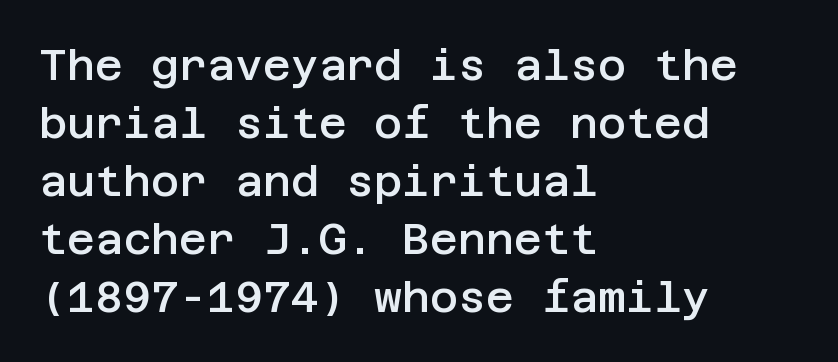
Q: Is the text bold? A: Semi-bold.
Q: Is the text italic (slanted)? A: No, it is upright.
Q: Is the typeface a serif or a sans-serif typeface? A: Sans-serif.
Q: Is the text underlined? A: No.
Q: How is the paragraph aligned? A: Left-aligned.
Q: Is the spacing between letters normal or unusually wide? A: Normal.
Q: Is the spacing between lines tight, normal or loose? A: Normal.
Q: Width (condensed, normal, or wide)? A: Normal.
Q: Stroke contrast? A: Low.
Q: x-height? A: Large.
